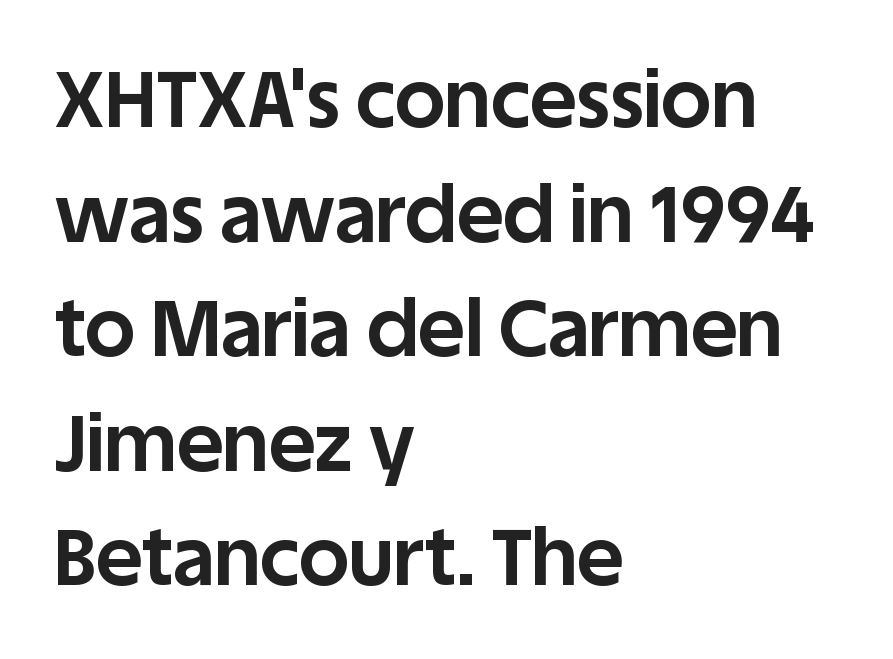
{"serif": "no", "italic": "no", "bold": "yes", "weight": "bold", "width": "normal", "stroke_contrast": "low", "x_height": "large", "monospaced": "no", "underline": "no", "align": "left", "line_spacing": "normal", "line_spacing_ratio": 1.45, "letter_spacing": "normal", "letter_spacing_em": 0.0, "glyph_px": 79}
